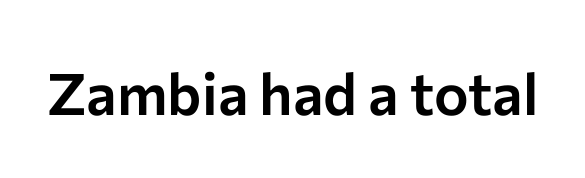
Q: Is the text italic (slanted)? A: No, it is upright.
Q: Is the typeface a serif or a sans-serif typeface? A: Sans-serif.
Q: Is the text underlined? A: No.
Q: Is the spacing between letters normal or unusually wide? A: Normal.
Q: Width (condensed, normal, or wide)? A: Normal.
Q: Stroke contrast? A: Low.
Q: x-height? A: Medium.
Q: Monospaced? A: No.
